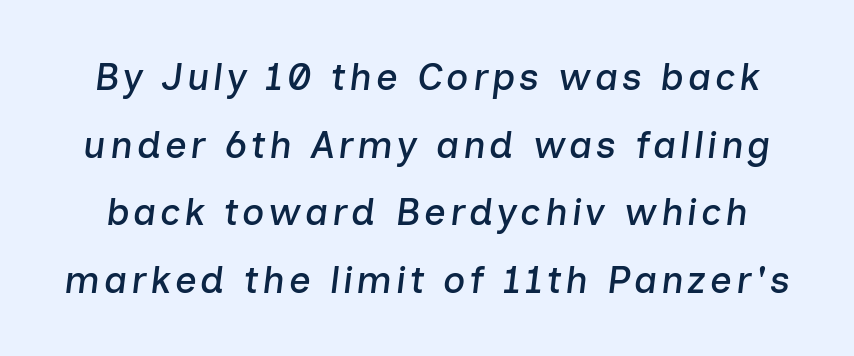
The image shows 38 px text type, italic (leaning right); set line spacing 1.78x, not underlined; low stroke contrast and a medium x-height.
